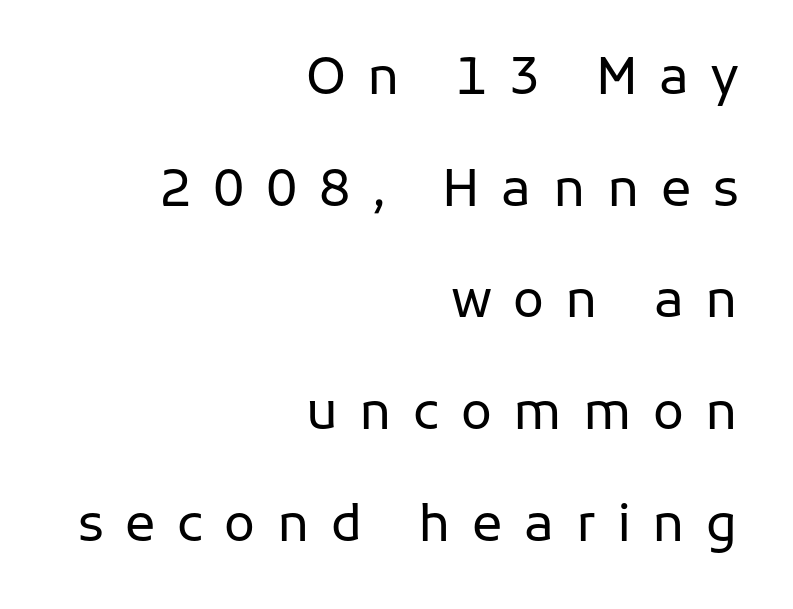
The image shows 51 px regular-weight sans-serif type, upright; set right-aligned, loose line spacing (2.19x), unusually wide letter spacing (+0.42 em), not underlined; low stroke contrast and a medium x-height.
